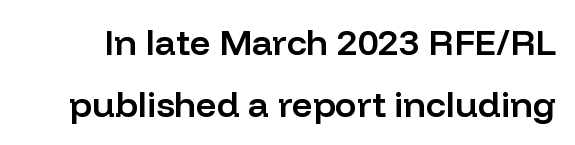
{"serif": "no", "italic": "no", "bold": "semi", "weight": "semibold", "width": "normal", "stroke_contrast": "low", "x_height": "medium", "monospaced": "no", "underline": "no", "line_spacing_ratio": 1.72, "letter_spacing": "normal", "letter_spacing_em": 0.0, "glyph_px": 36}
